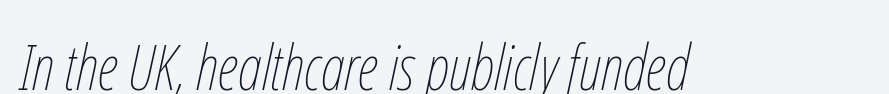
Q: Is the text bold? A: No.
Q: Is the text italic (slanted)? A: Yes, it leans right by about 12 degrees.
Q: Is the text underlined? A: No.
Q: Is the spacing between letters normal or unusually wide? A: Normal.
Q: Width (condensed, normal, or wide)? A: Condensed.
Q: Stroke contrast? A: Low.
Q: x-height? A: Medium.
Q: Monospaced? A: No.
